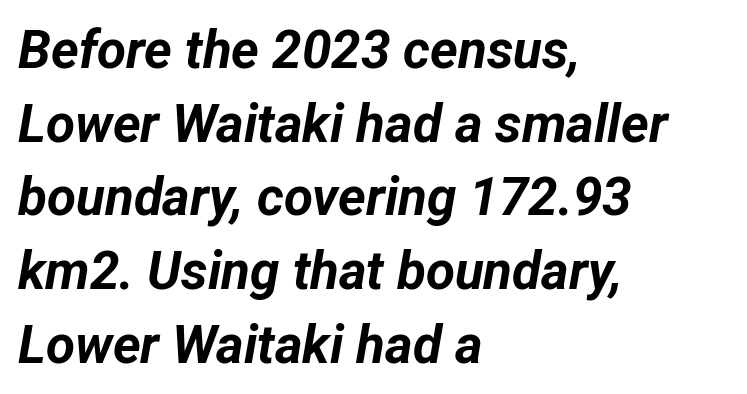
The gaps between neighbouring characters are ordinary and unremarkable. Teacher's note: observe the even left margin — that is flush-left alignment. Notice how thick the strokes are: this is what a full bold looks like. There's an unmistakable incline to the writing here. This rendering features lettering with no underline. Character widths vary here, with narrow letters taking less room than wide ones.
